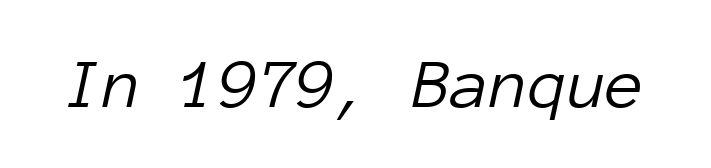
Q: Is the text bold? A: No.
Q: Is the text italic (slanted)? A: Yes, it leans right by about 12 degrees.
Q: Is the text underlined? A: No.
Q: Is the spacing between letters normal or unusually wide? A: Normal.
Q: Width (condensed, normal, or wide)? A: Normal.
Q: Stroke contrast? A: Low.
Q: x-height? A: Medium.
Q: Monospaced? A: Yes.
